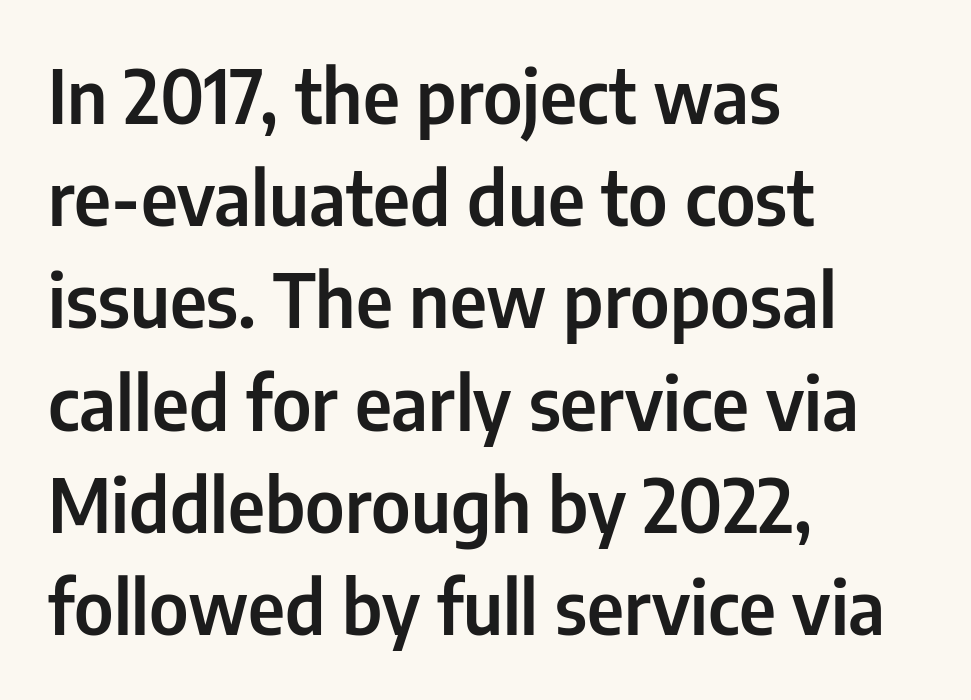
{"serif": "no", "italic": "no", "width": "condensed", "stroke_contrast": "low", "x_height": "medium", "monospaced": "no", "underline": "no", "align": "left", "line_spacing": "normal", "line_spacing_ratio": 1.4, "letter_spacing": "normal", "letter_spacing_em": 0.0, "glyph_px": 73}
